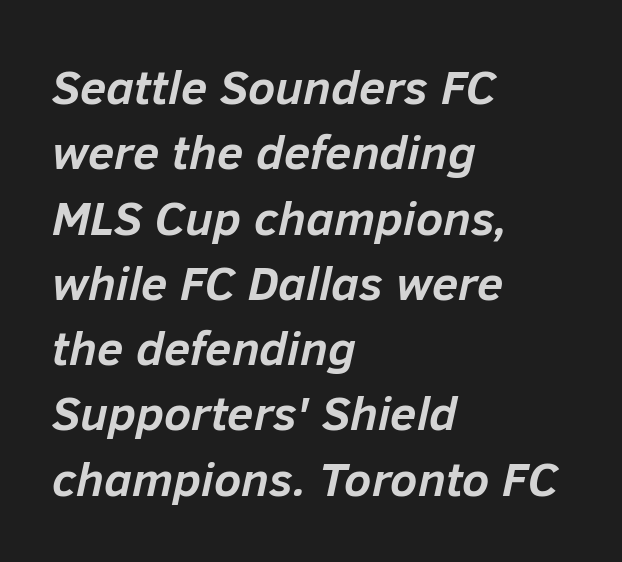
Q: Is the text bold? A: Yes.
Q: Is the text italic (slanted)? A: Yes, it leans right by about 12 degrees.
Q: Is the text underlined? A: No.
Q: How is the paragraph aligned? A: Left-aligned.
Q: Is the spacing between letters normal or unusually wide? A: Normal.
Q: Is the spacing between lines tight, normal or loose? A: Normal.
Q: Width (condensed, normal, or wide)? A: Normal.
Q: Stroke contrast? A: Low.
Q: x-height? A: Medium.
Q: Monospaced? A: No.
